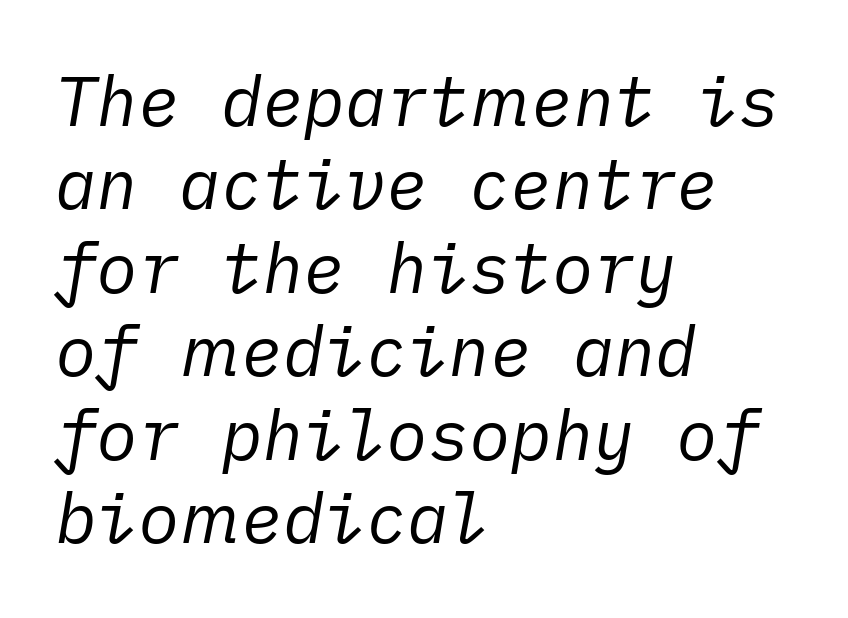
Weight: in the light-to-regular range. Caption: multi-line text, flush left, ragged right. Compared with ordinary roman type, these characters are visibly tilted. Does extra space separate the letters? No, they use regular spacing.
